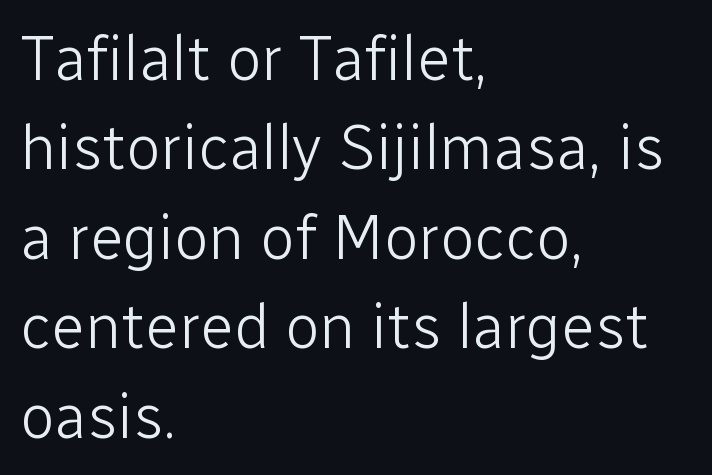
{"serif": "no", "italic": "no", "bold": "no", "weight": "light", "width": "normal", "stroke_contrast": "low", "x_height": "medium", "monospaced": "no", "underline": "no", "align": "left", "line_spacing": "normal", "line_spacing_ratio": 1.42, "letter_spacing": "normal", "letter_spacing_em": 0.0, "glyph_px": 63}
